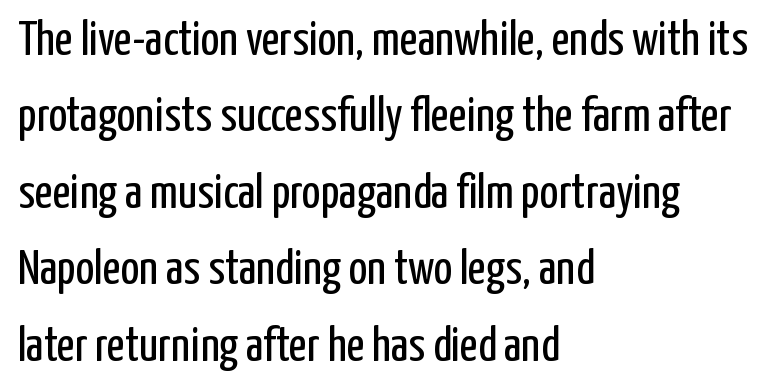
The image shows 49 px regular-weight, condensed sans-serif type, upright; set left-aligned, normal line spacing (1.56x), normal letter spacing, not underlined; low stroke contrast and a medium x-height.
